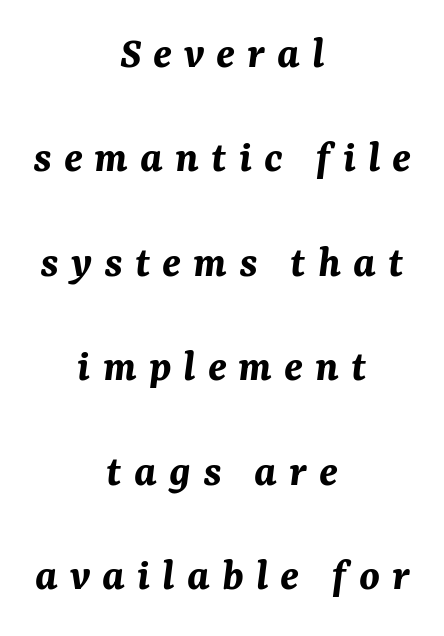
The image shows 46 px bold type, italic (leaning right); set centered, loose line spacing (2.27x), unusually wide letter spacing (+0.26 em), not underlined; medium stroke contrast and a medium x-height.
